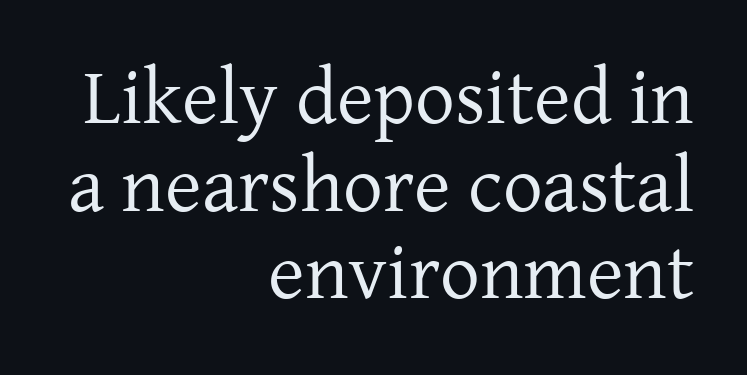
{"serif": "yes", "italic": "no", "bold": "no", "weight": "regular", "width": "normal", "stroke_contrast": "low", "x_height": "medium", "monospaced": "no", "underline": "no", "align": "right", "line_spacing": "tight", "line_spacing_ratio": 1.11, "letter_spacing": "normal", "letter_spacing_em": 0.0, "glyph_px": 79}
